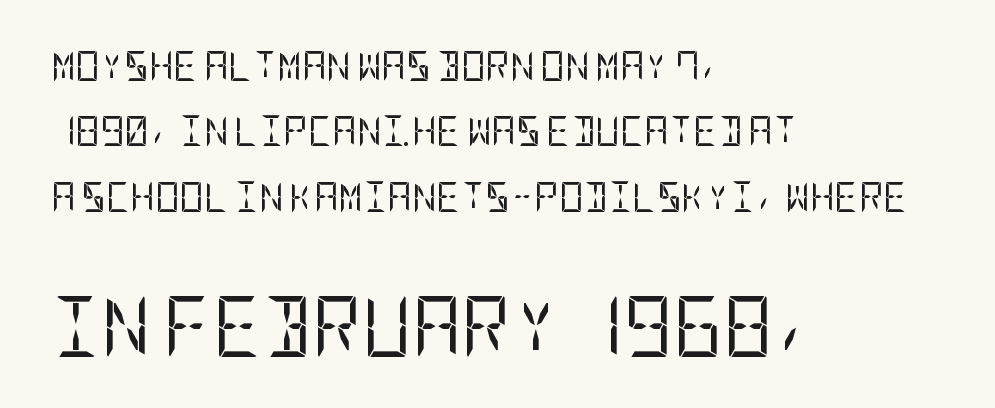
The gap between lines stays unmarked. The glyphs in this specimen are sans serif. This sample is left-justified, so line endings fall wherever the words run out. Posture: vertical.
